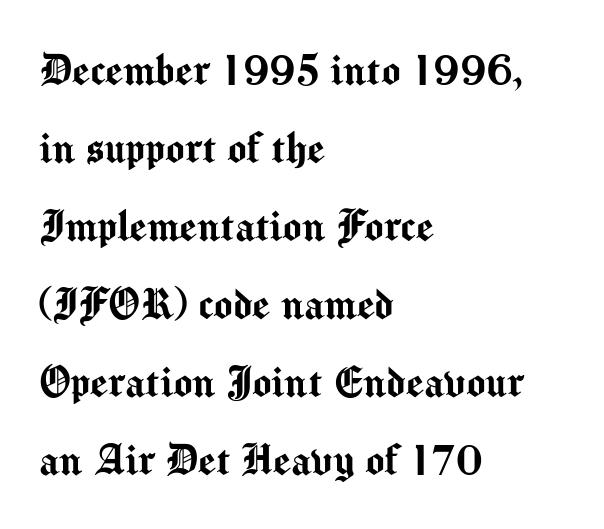
{"serif": "no", "italic": "no", "width": "normal", "stroke_contrast": "medium", "x_height": "medium", "monospaced": "no", "underline": "no", "align": "left", "line_spacing": "normal", "line_spacing_ratio": 1.56, "letter_spacing": "normal", "letter_spacing_em": 0.0, "glyph_px": 50}
